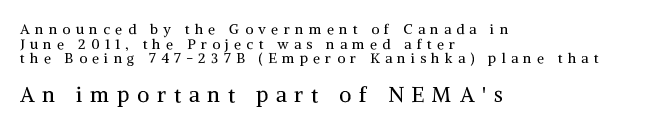
The image shows 21 px text type, upright; set left-aligned, tight line spacing (1.05x), unusually wide letter spacing (+0.38 em), not underlined; the second (bottom) block is 1.5x larger.
